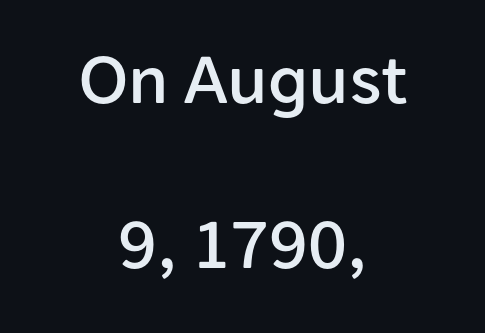
Q: Is the text italic (slanted)? A: No, it is upright.
Q: Is the typeface a serif or a sans-serif typeface? A: Sans-serif.
Q: Is the text underlined? A: No.
Q: How is the paragraph aligned? A: Centered.
Q: Is the spacing between letters normal or unusually wide? A: Normal.
Q: Is the spacing between lines tight, normal or loose? A: Loose.
Q: Width (condensed, normal, or wide)? A: Normal.
Q: Stroke contrast? A: Low.
Q: x-height? A: Medium.
Q: Monospaced? A: No.
